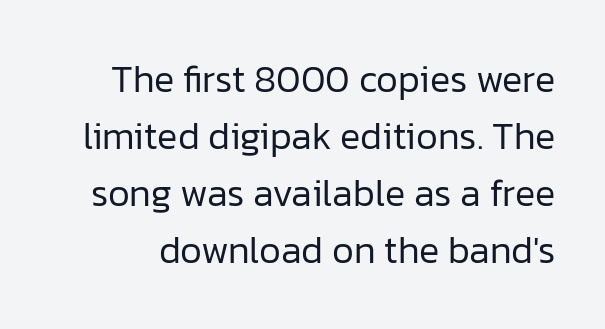
The image shows 38 px regular-weight sans-serif type, upright; set normal line spacing (1.5x), normal letter spacing, not underlined; low stroke contrast and a medium x-height.
